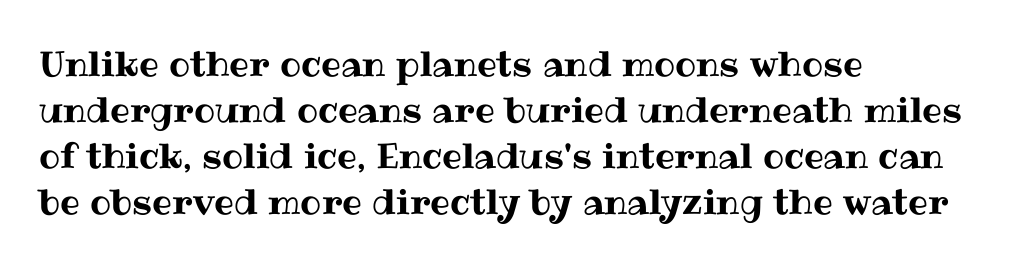
Q: Is the text italic (slanted)? A: No, it is upright.
Q: Is the text underlined? A: No.
Q: How is the paragraph aligned? A: Left-aligned.
Q: Is the spacing between letters normal or unusually wide? A: Normal.
Q: Is the spacing between lines tight, normal or loose? A: Normal.
Q: Width (condensed, normal, or wide)? A: Normal.
Q: Stroke contrast? A: Medium.
Q: x-height? A: Medium.
Q: Monospaced? A: No.
